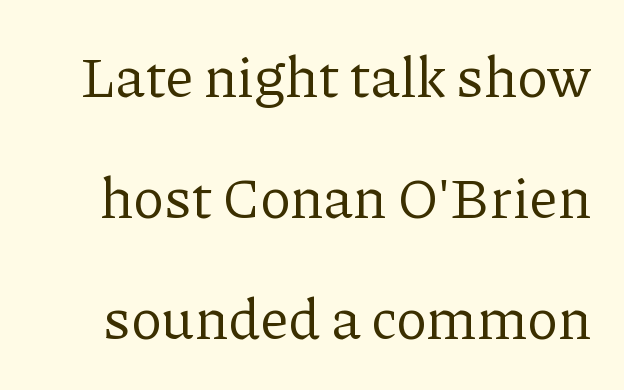
{"serif": "yes", "italic": "no", "bold": "no", "weight": "regular", "width": "normal", "stroke_contrast": "low", "x_height": "medium", "monospaced": "no", "underline": "no", "line_spacing": "loose", "line_spacing_ratio": 2.12, "letter_spacing": "normal", "letter_spacing_em": 0.0, "glyph_px": 57}
